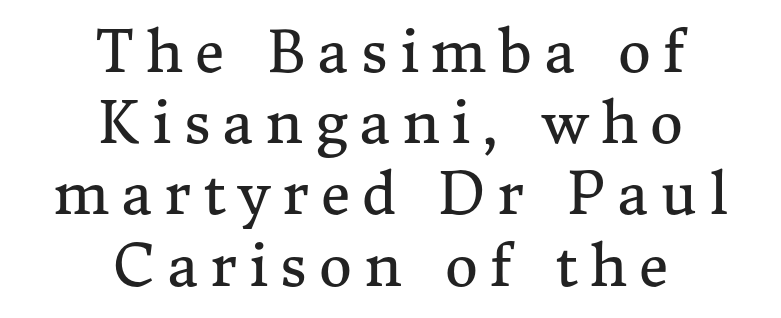
{"serif": "yes", "italic": "no", "bold": "no", "weight": "regular", "width": "normal", "stroke_contrast": "medium", "x_height": "medium", "monospaced": "no", "underline": "no", "align": "center", "line_spacing": "normal", "line_spacing_ratio": 1.25, "letter_spacing": "wide", "letter_spacing_em": 0.21, "glyph_px": 57}
